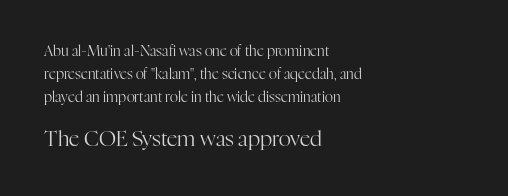
Q: Is the text bold? A: No.
Q: Is the text italic (slanted)? A: No, it is upright.
Q: Is the text underlined? A: No.
Q: How is the paragraph aligned? A: Left-aligned.
Q: Is the spacing between letters normal or unusually wide? A: Normal.
Q: Is the spacing between lines tight, normal or loose? A: Normal.
Q: Which block of text is set in a larger size, the first (top) or the second (bottom)? A: The second (bottom) one.
